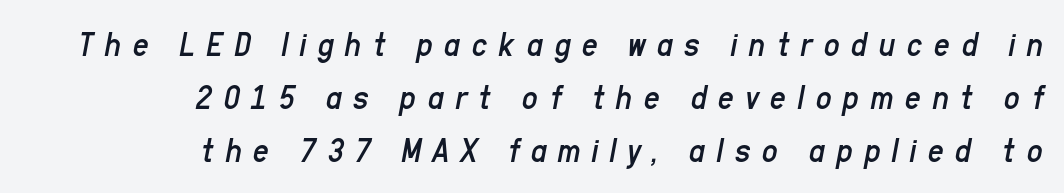
Q: Is the text bold? A: No.
Q: Is the text italic (slanted)? A: Yes, it leans right by about 11 degrees.
Q: Is the text underlined? A: No.
Q: How is the paragraph aligned? A: Right-aligned.
Q: Is the spacing between letters normal or unusually wide? A: Unusually wide.
Q: Is the spacing between lines tight, normal or loose? A: Normal.
Q: Width (condensed, normal, or wide)? A: Condensed.
Q: Stroke contrast? A: Low.
Q: x-height? A: Medium.
Q: Monospaced? A: No.
